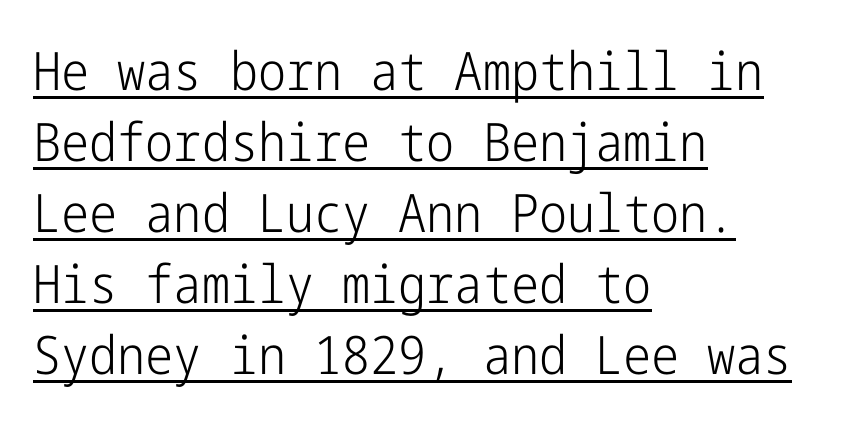
Stem width sits at or under what a default text font uses. Students, observe the line beneath the letters — that is underlining. Italic? Not at all — the glyphs are vertical. Horizontally, the lines are justified to the leading edge only. Standard letterfit; no display-style spreading of the glyphs.
